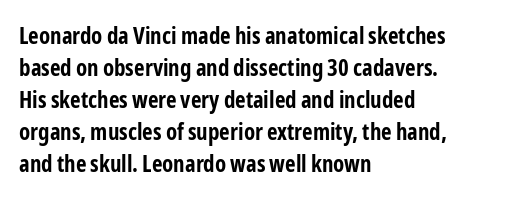
{"italic": "no", "bold": "yes", "underline": "no", "align": "left", "line_spacing": "normal", "line_spacing_ratio": 1.39, "letter_spacing": "normal", "letter_spacing_em": 0.0, "glyph_px": 23}
